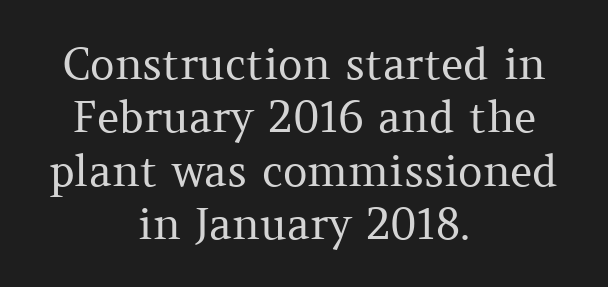
Q: Is the text bold? A: No.
Q: Is the text italic (slanted)? A: No, it is upright.
Q: Is the typeface a serif or a sans-serif typeface? A: Serif.
Q: Is the text underlined? A: No.
Q: How is the paragraph aligned? A: Centered.
Q: Is the spacing between letters normal or unusually wide? A: Normal.
Q: Width (condensed, normal, or wide)? A: Normal.
Q: Stroke contrast? A: Medium.
Q: x-height? A: Medium.
Q: Monospaced? A: No.
